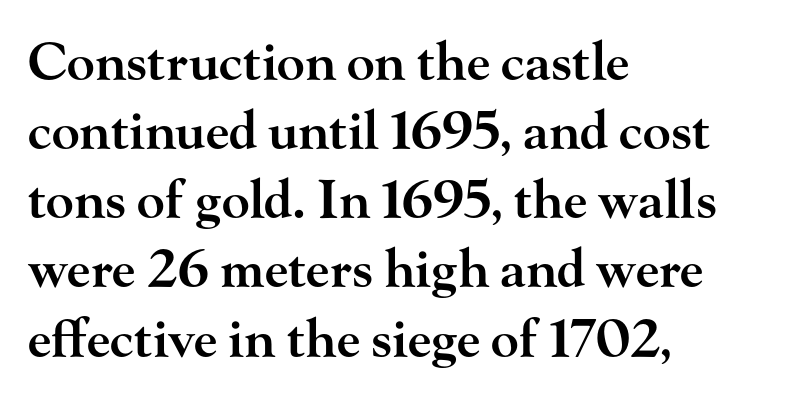
This sample uses a serif face. Reading down the column, the eye jumps a familiar distance to each next line. The space beneath each line is pristine and unruled. Think of a printed novel: that variable character pitch is what you see here.
